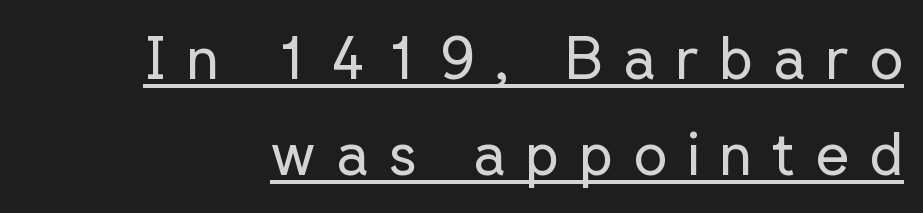
Is this a sans? Yes — the strokes have no serifs. What stands out about the letter spacing? Its width — letters are far apart. Whoever set this chose a conventional vertical rhythm. A quiet, ordinary-to-light weight characterises the typeface. Character widths vary here, with narrow letters taking less room than wide ones. Looks like someone drew a line under every word here.
